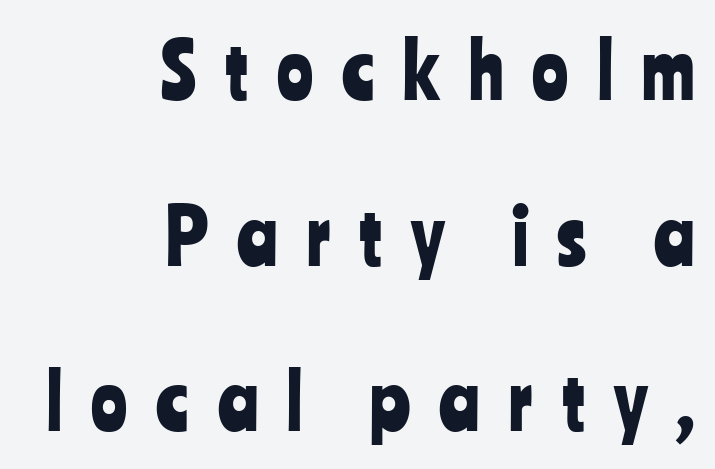
Q: Is the text italic (slanted)? A: No, it is upright.
Q: Is the typeface a serif or a sans-serif typeface? A: Sans-serif.
Q: Is the text underlined? A: No.
Q: How is the paragraph aligned? A: Right-aligned.
Q: Is the spacing between letters normal or unusually wide? A: Unusually wide.
Q: Is the spacing between lines tight, normal or loose? A: Loose.
Q: Width (condensed, normal, or wide)? A: Condensed.
Q: Stroke contrast? A: Low.
Q: x-height? A: Medium.
Q: Monospaced? A: No.
